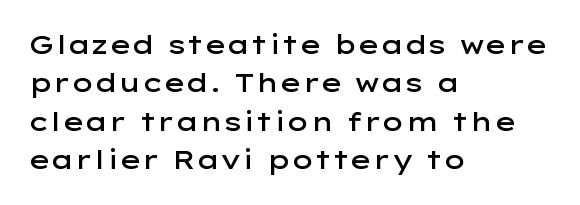
The image shows 26 px text type, upright; set left-aligned, normal line spacing (1.48x), normal letter spacing, not underlined.
